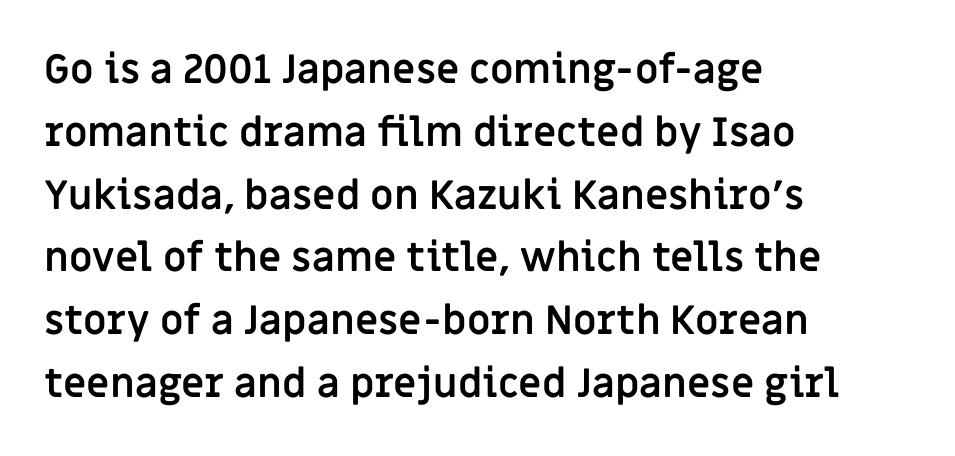
The rendering shows plain stroke endings on the letterforms — a sans-serif design. The space between consecutive lines is moderate. Left-aligned paragraph, ragged on the right. Weight check: bold — yes, fully. Honestly, the letter spacing is just normal — you wouldn't notice it. Every stem runs plumb, perpendicular to the baseline.
